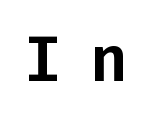
The passage shown is typed in a monospace face where columns stay perfectly aligned. This is roman type, the default non-slanted kind. Glyph-to-glyph distance is far greater than everyday printed text. A clean baseline with only descenders dipping below it. The glyphs in this specimen are sans serif.
